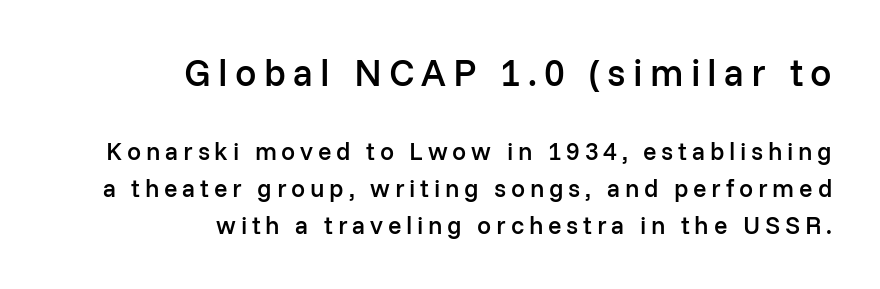
Think of a printed novel: that variable character pitch is what you see here. No word sits above an underline. The lines are quadded right. The rendering shrinks the type as you move from the upper chunk to the lower. Heft: intermediate — a semibold. Look at the bottom of the vertical strokes: they stop flat, with no serifs.
